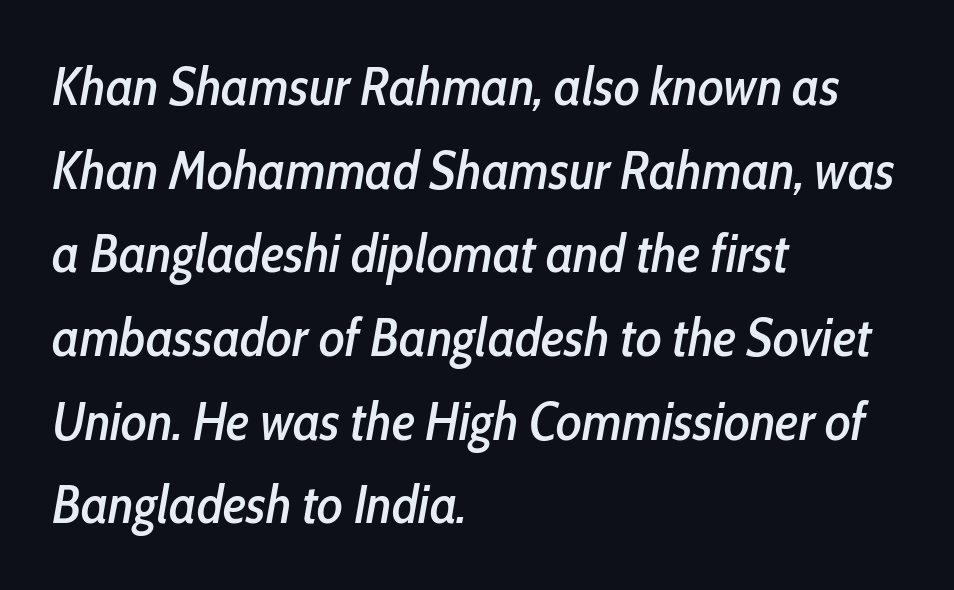
Q: Is the text italic (slanted)? A: Yes, it leans right by about 10 degrees.
Q: Is the text underlined? A: No.
Q: How is the paragraph aligned? A: Left-aligned.
Q: Is the spacing between letters normal or unusually wide? A: Normal.
Q: Is the spacing between lines tight, normal or loose? A: Normal.
Q: Width (condensed, normal, or wide)? A: Condensed.
Q: Stroke contrast? A: Low.
Q: x-height? A: Medium.
Q: Monospaced? A: No.
